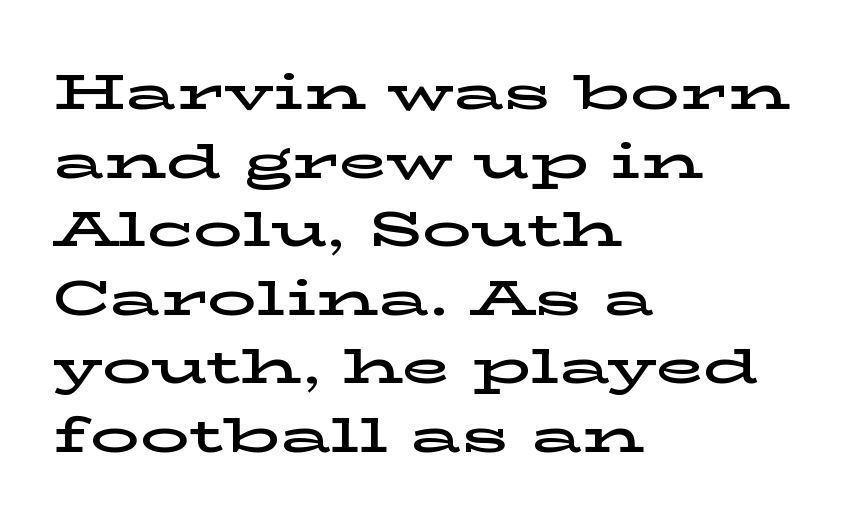
The image shows 49 px wide serif type, upright; set left-aligned, normal line spacing (1.4x), normal letter spacing, not underlined; low stroke contrast and a medium x-height.
